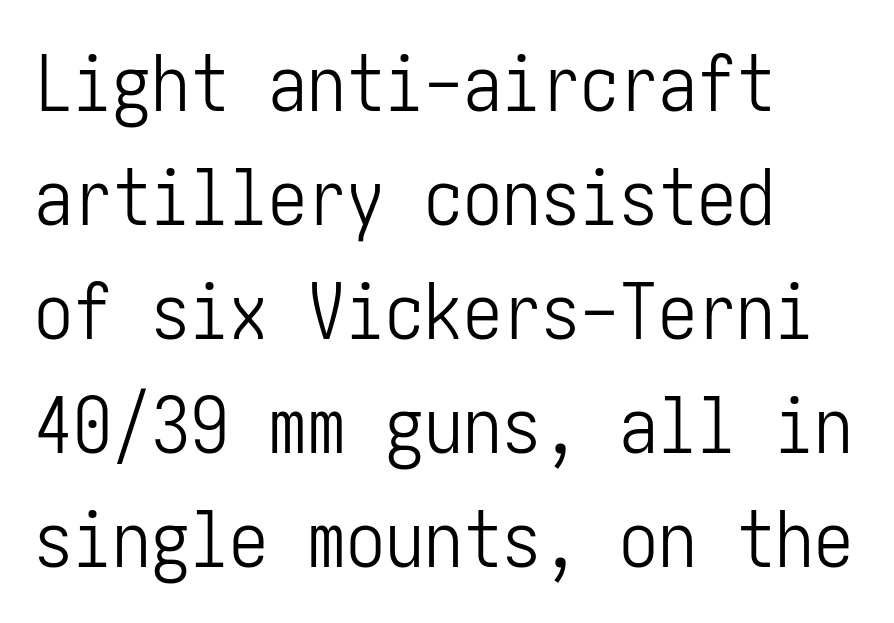
The image shows 78 px light, condensed sans-serif type, upright; set left-aligned, normal line spacing (1.46x), normal letter spacing, not underlined; low stroke contrast and a medium x-height.
